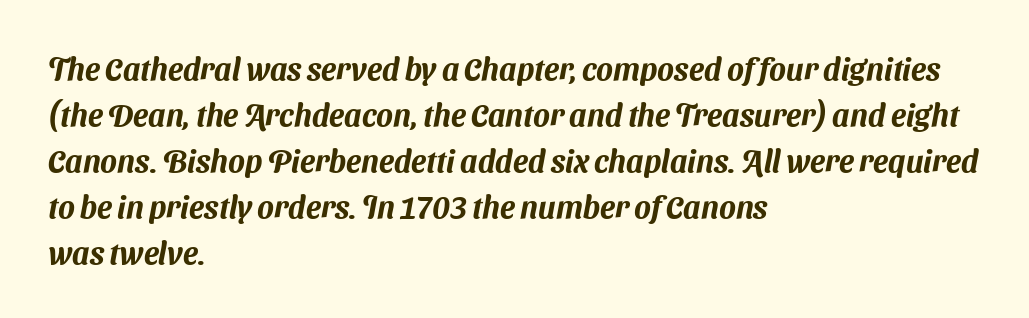
The face used here is proportionally spaced, like ordinary book or web type. These lines are set flush left with a ragged right edge. The rows are spaced the way most documents space them. The passage shown is typeset with a sans-serif family. The face used here is rendered with its standard letterfit. Clear beneath every line of the passage.
